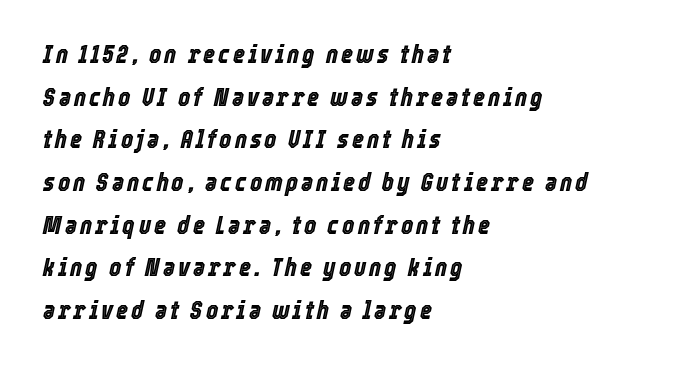
{"italic": "yes", "lean": "right", "slant_degrees": 12, "underline": "no", "align": "left", "line_spacing": "normal", "line_spacing_ratio": 1.64, "glyph_px": 26}
